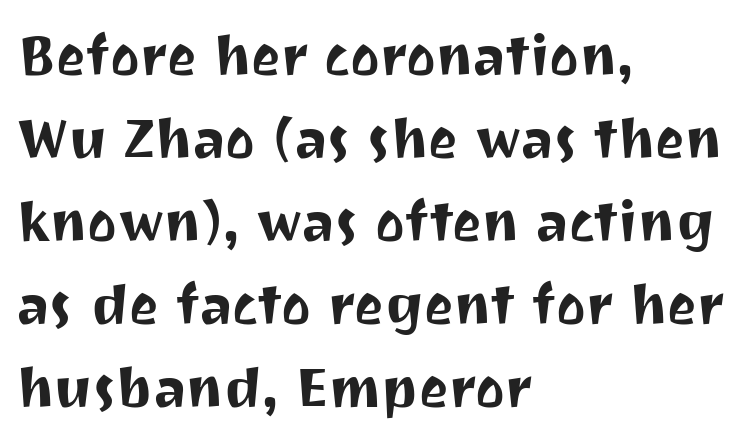
The image shows 56 px sans-serif type, upright; set left-aligned, normal line spacing (1.48x), normal letter spacing, not underlined; medium stroke contrast and a medium x-height.
